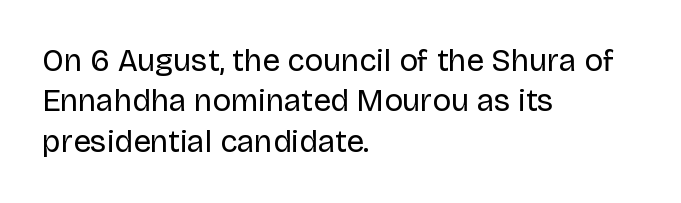
Looks like regular typesetting: each glyph gets only the width it needs. Is this a heavy cut? Hardly; it is regular or lighter. Honestly, the letter spacing is just normal — you wouldn't notice it. The words here are not underlined. Nothing sits at the stroke ends, so this counts as sans-serif. Characters remain perfectly vertical along every line.
